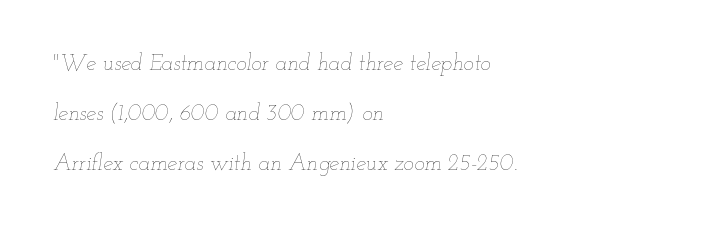
The image shows 22 px text type, italic (leaning right); set left-aligned, loose line spacing (2.28x), normal letter spacing, not underlined.
